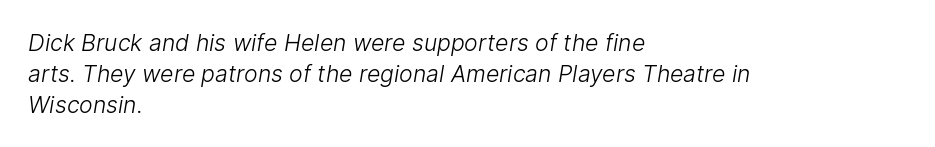
Q: Is the text bold? A: No.
Q: Is the text underlined? A: No.
Q: How is the paragraph aligned? A: Left-aligned.
Q: Is the spacing between letters normal or unusually wide? A: Normal.
Q: Is the spacing between lines tight, normal or loose? A: Normal.
